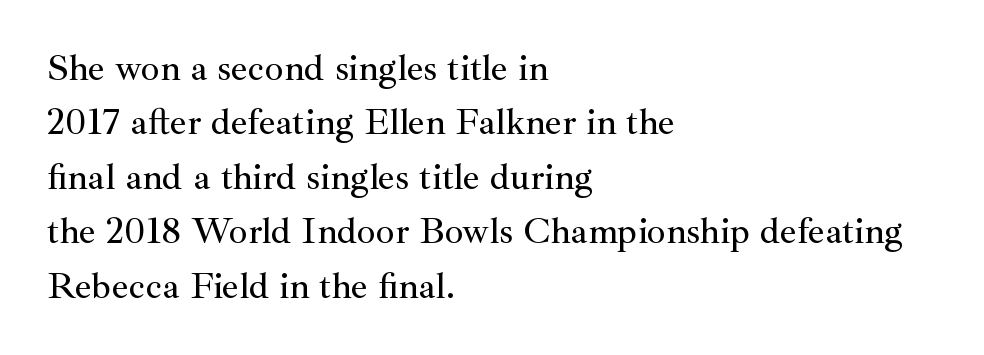
Letter spacing: default. The rendering uses natural spacing where letterforms have individual widths. Does the type have serifs? Yes, each stem ends in a small foot. Regarding leading, the lines here are spaced in the standard way. Letters rest on an invisible, unmarked baseline. Line beginnings align vertically; line endings do not.
